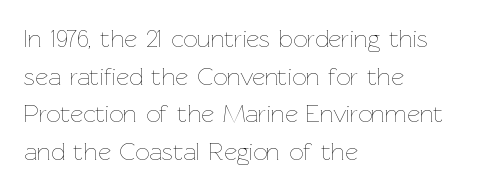
Q: Is the text bold? A: No.
Q: Is the text italic (slanted)? A: No, it is upright.
Q: Is the text underlined? A: No.
Q: How is the paragraph aligned? A: Left-aligned.
Q: Is the spacing between letters normal or unusually wide? A: Normal.
Q: Is the spacing between lines tight, normal or loose? A: Normal.
